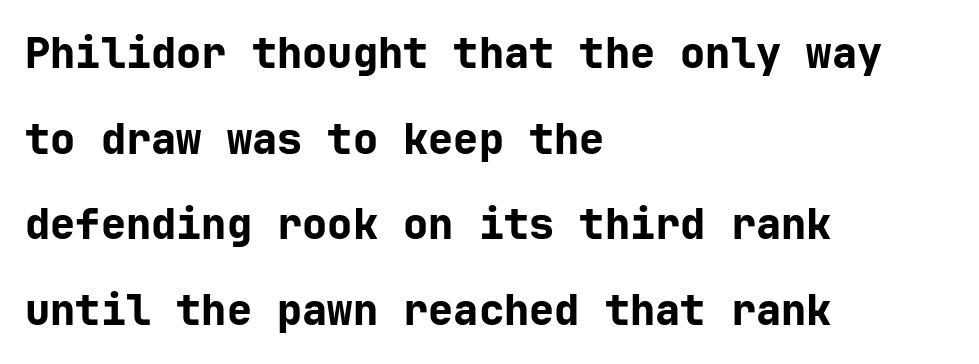
The image shows 42 px bold sans-serif type, upright; set left-aligned, loose line spacing (2.04x), normal letter spacing, not underlined; low stroke contrast and a medium x-height.
